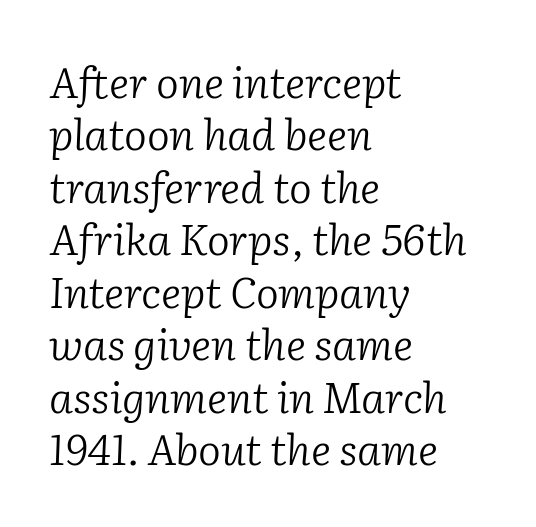
Q: Is the text bold? A: No.
Q: Is the text italic (slanted)? A: Yes, it leans right by about 2 degrees.
Q: Is the typeface a serif or a sans-serif typeface? A: Serif.
Q: Is the text underlined? A: No.
Q: How is the paragraph aligned? A: Left-aligned.
Q: Is the spacing between letters normal or unusually wide? A: Normal.
Q: Width (condensed, normal, or wide)? A: Normal.
Q: Stroke contrast? A: Low.
Q: x-height? A: Medium.
Q: Monospaced? A: No.
